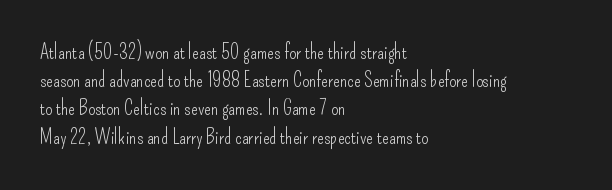
Nobody drew a line under any word here. When letters stand straight like this, we call the style roman or upright. The lines sit at an ordinary, default distance from one another. Summary of weight: not heavy and not bold.
